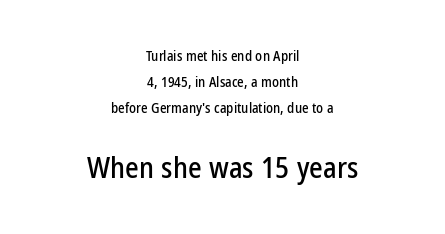
The face used here is a sans, in the tradition of grotesques and geometrics. Clear beneath every line of the passage. These lines are rendered in a variable-pitch font. Italic? Not at all — the glyphs are vertical. If you squint, the bottom block still reads clearly — it's the larger of the two. Observe the ordinary spacing: letters are neighbours, not strangers.
